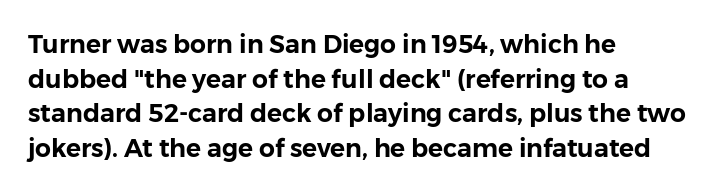
The image shows 25 px text type, upright; set left-aligned, normal line spacing (1.39x), normal letter spacing, not underlined.
